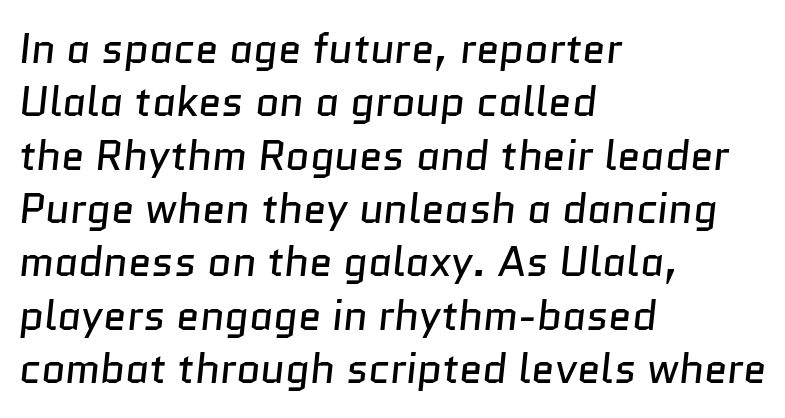
Is this a heavy cut? Hardly; it is regular or lighter. Is this a fixed-width face? No — the glyphs have proportional, varying widths. What kind of face is this? One without serifs — a sans. If you drew a ruler down the left edge, every line would touch it. Here the glyphs are tracked normally, forming tight word shapes. The specimen omits any rule beneath the text block's lines.
